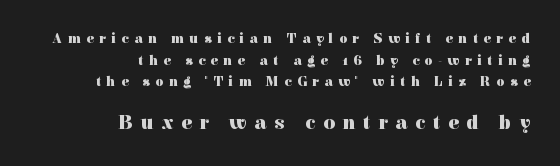
{"italic": "no", "bold": "yes", "underline": "no", "align": "right", "line_spacing": "normal", "line_spacing_ratio": 1.55, "letter_spacing": "wide", "letter_spacing_em": 0.39, "larger_block": "second", "size_ratio": 1.43, "glyph_px": 20}
